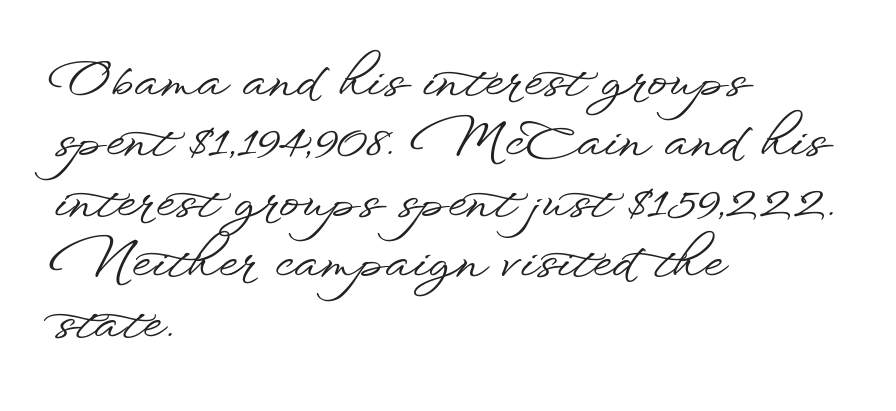
How are the letters spaced? Ordinarily, with no added tracking. Check under the words: just untouched page. What kind of face is this? One without serifs — a sans. You could not count columns in this text — the font is proportionally spaced.
